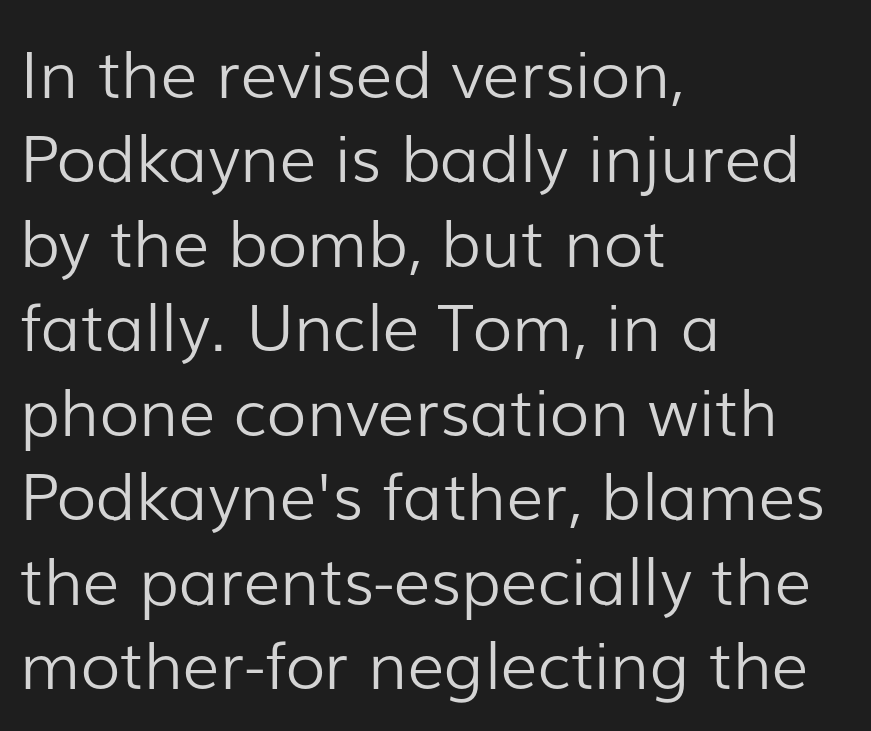
The image shows 65 px light sans-serif type, upright; set left-aligned, normal line spacing (1.3x), normal letter spacing, not underlined; low stroke contrast and a medium x-height.
